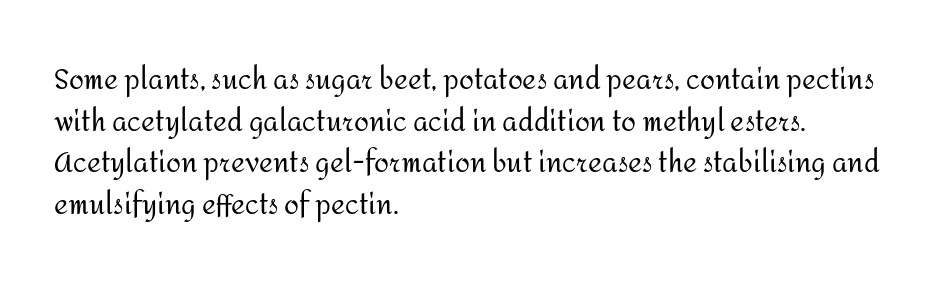
Q: Is the text bold? A: No.
Q: Is the text italic (slanted)? A: No, it is upright.
Q: Is the text underlined? A: No.
Q: How is the paragraph aligned? A: Left-aligned.
Q: Is the spacing between letters normal or unusually wide? A: Normal.
Q: Is the spacing between lines tight, normal or loose? A: Normal.
